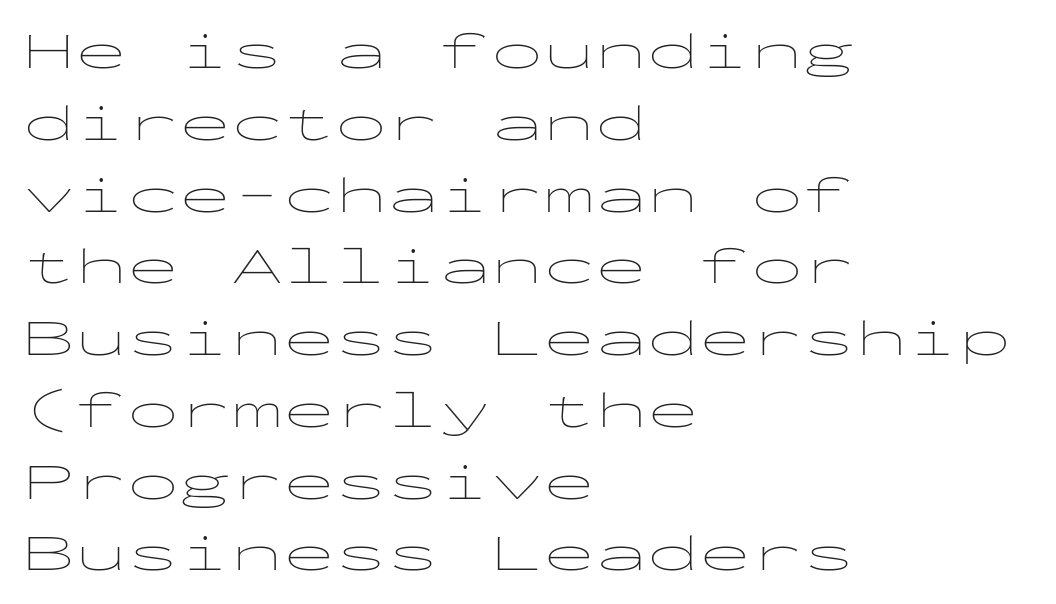
{"serif": "no", "italic": "no", "bold": "no", "weight": "thin", "width": "wide", "stroke_contrast": "low", "x_height": "medium", "monospaced": "yes", "underline": "no", "align": "left", "line_spacing": "normal", "line_spacing_ratio": 1.38, "letter_spacing": "normal", "letter_spacing_em": 0.0, "glyph_px": 52}
